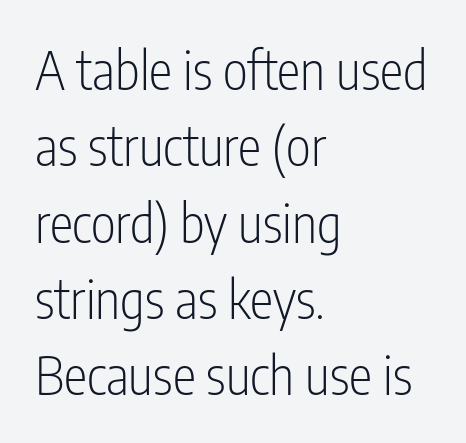
Any mark beneath the type? The region is blank. Vertically, the passage feels balanced, rows spaced as you'd expect. Character widths vary here, with narrow letters taking less room than wide ones. These lines were composed using upright roman letters. Weight: regular or lighter. Casual observation: everything's shoved over to the left.
